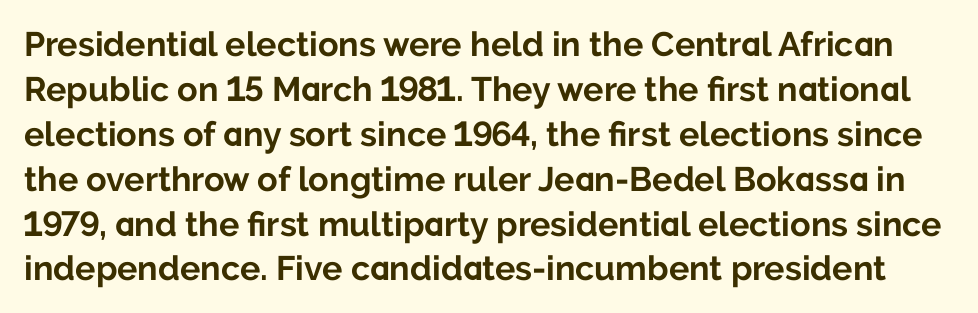
The image shows 34 px bold sans-serif type, upright; set normal line spacing (1.32x), normal letter spacing, not underlined; low stroke contrast and a medium x-height.
